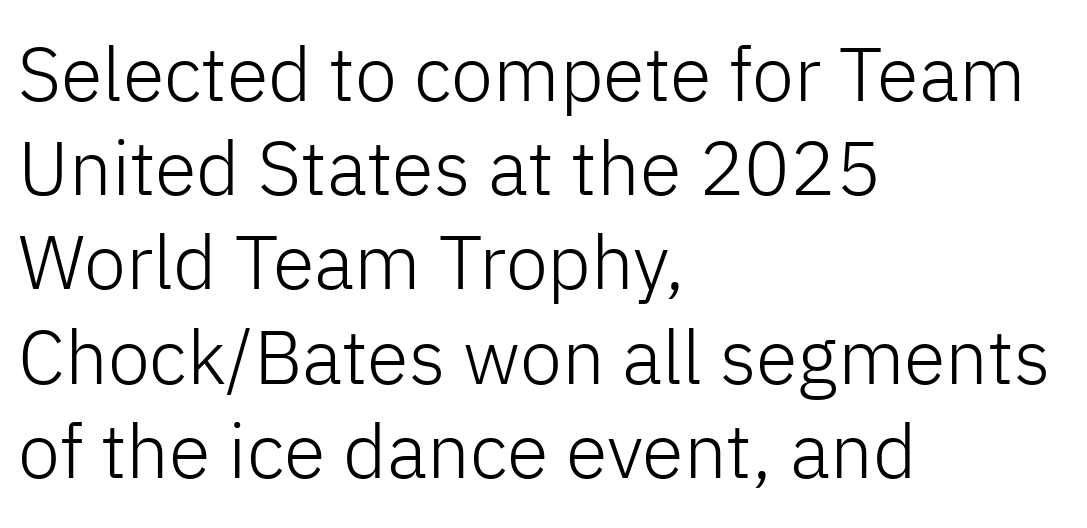
A typesetter would call this proportional, since set widths differ per character. The letterforms sit at book weight or below. You can tell from the bare stems that sans-serif type was used. Nobody touched the tracking dial on this one. The text block is weighted toward the left margin, trailing off unevenly rightward. The string is rendered with underlining switched off.
